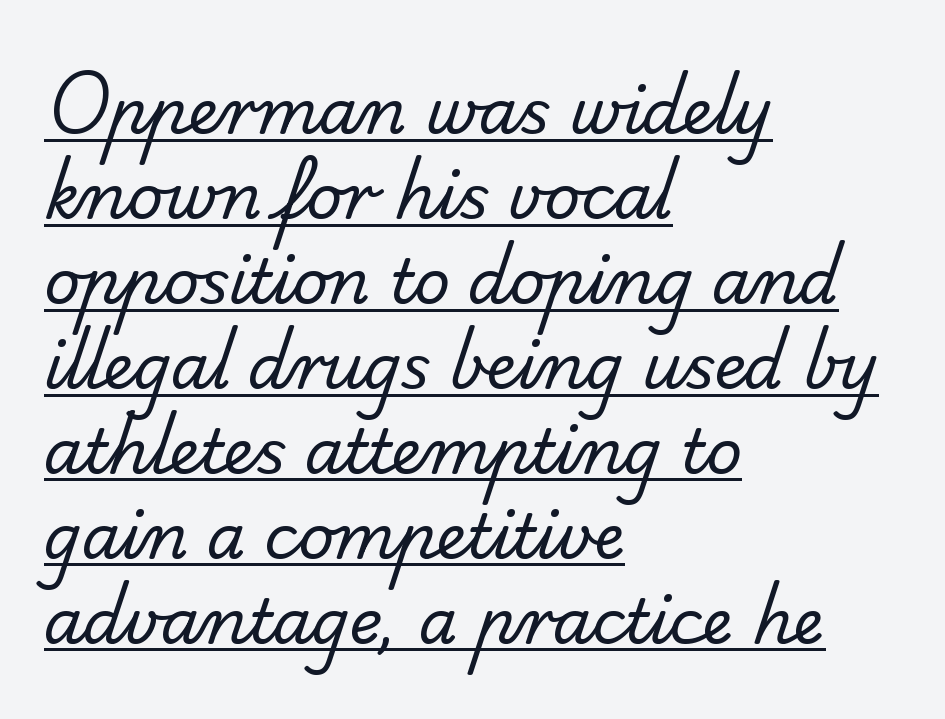
Weight class: somewhere from thin through regular. What stands out about the letter spacing? Nothing — it is the standard amount. Proportional: the letters do not fall into vertical columns. You can see a thin bar hugging the bottom of the glyphs. The paragraph shown leans on its left margin. No feet cap the strokes, marking this as sans-serif type.
